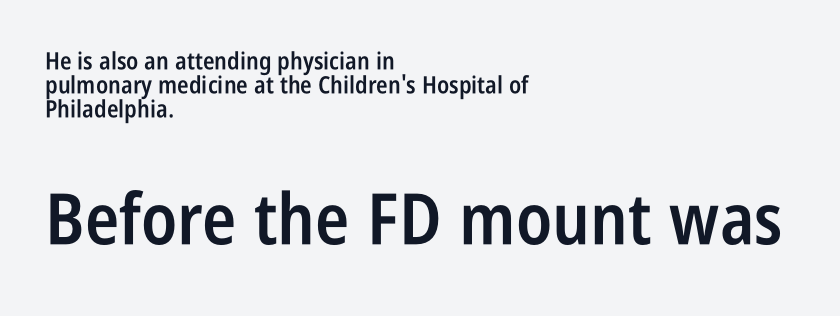
{"serif": "no", "italic": "no", "bold": "semi", "weight": "semibold", "width": "condensed", "stroke_contrast": "low", "x_height": "large", "monospaced": "no", "underline": "no", "align": "left", "line_spacing": "tight", "line_spacing_ratio": 0.99, "letter_spacing": "normal", "letter_spacing_em": 0.0, "larger_block": "second", "size_ratio": 2.96, "glyph_px": 71}
